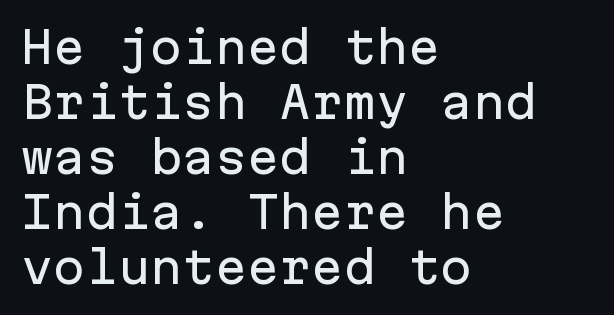
Q: Is the text italic (slanted)? A: No, it is upright.
Q: Is the typeface a serif or a sans-serif typeface? A: Sans-serif.
Q: Is the text underlined? A: No.
Q: How is the paragraph aligned? A: Left-aligned.
Q: Is the spacing between letters normal or unusually wide? A: Normal.
Q: Is the spacing between lines tight, normal or loose? A: Normal.
Q: Width (condensed, normal, or wide)? A: Normal.
Q: Stroke contrast? A: Low.
Q: x-height? A: Medium.
Q: Monospaced? A: Yes.
